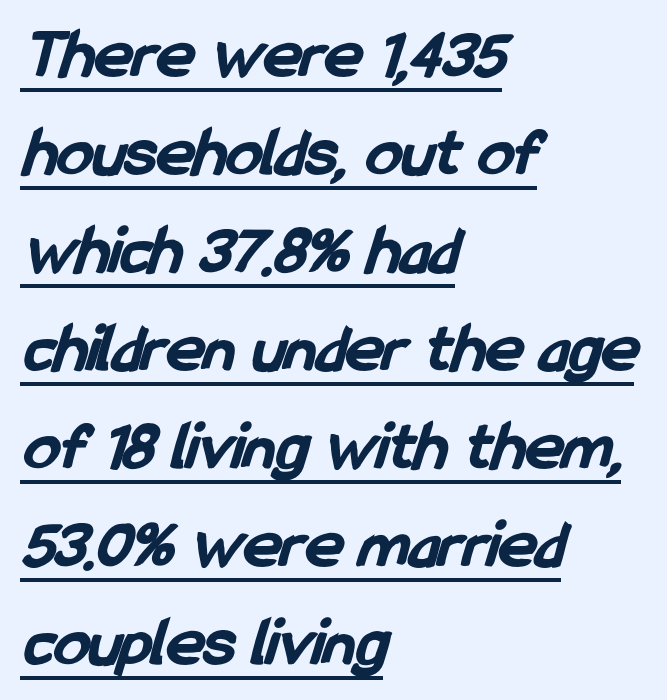
The image shows 71 px bold, condensed sans-serif type; set left-aligned, normal line spacing (1.38x), normal letter spacing, underlined; low stroke contrast and a medium x-height.
